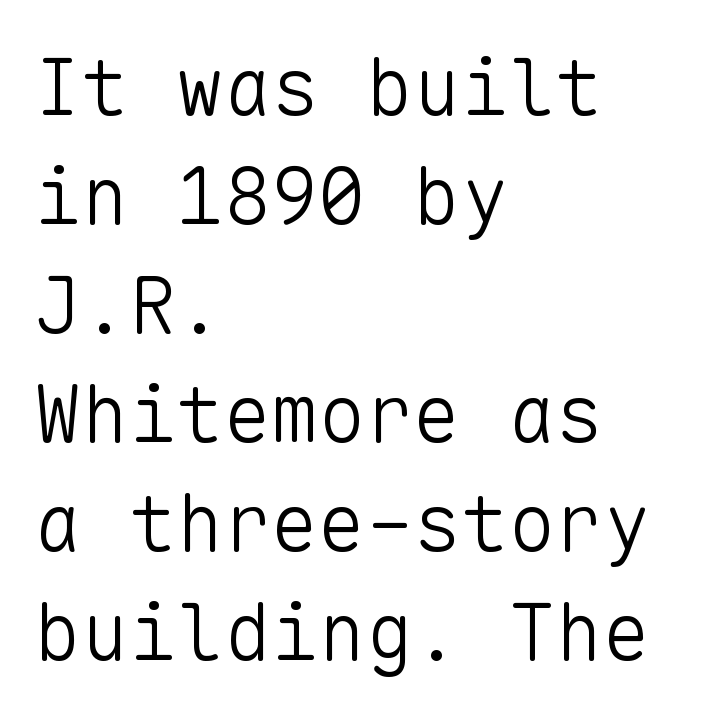
{"serif": "no", "italic": "no", "bold": "no", "weight": "light", "width": "normal", "stroke_contrast": "low", "x_height": "medium", "monospaced": "yes", "underline": "no", "align": "left", "line_spacing": "normal", "line_spacing_ratio": 1.38, "letter_spacing": "normal", "letter_spacing_em": 0.0, "glyph_px": 79}
